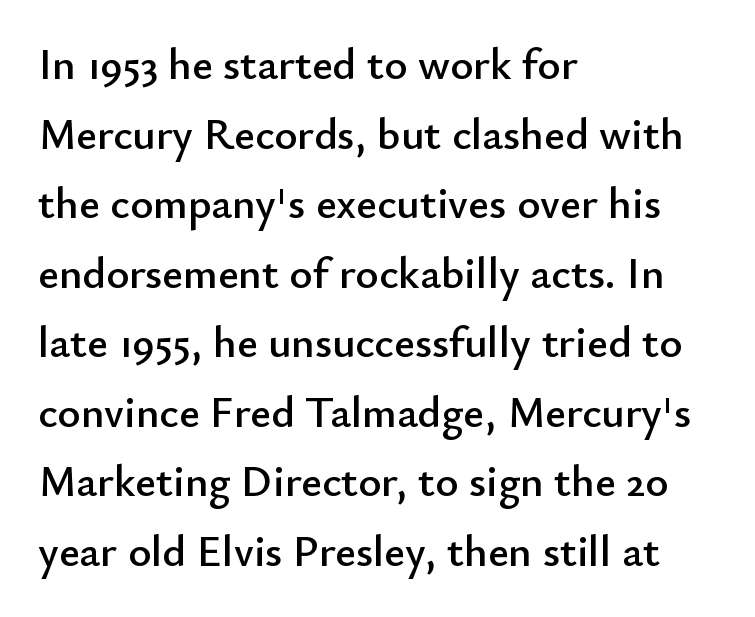
Q: Is the text italic (slanted)? A: No, it is upright.
Q: Is the typeface a serif or a sans-serif typeface? A: Sans-serif.
Q: Is the text underlined? A: No.
Q: How is the paragraph aligned? A: Left-aligned.
Q: Is the spacing between letters normal or unusually wide? A: Normal.
Q: Is the spacing between lines tight, normal or loose? A: Normal.
Q: Width (condensed, normal, or wide)? A: Normal.
Q: Stroke contrast? A: Low.
Q: x-height? A: Small.
Q: Monospaced? A: No.
